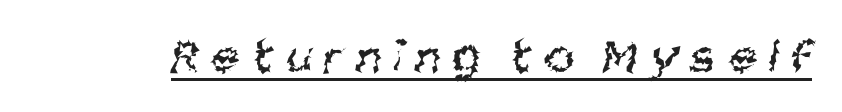
{"serif": "no", "bold": "no", "weight": "regular", "width": "condensed", "stroke_contrast": "medium", "x_height": "large", "monospaced": "no", "underline": "yes", "letter_spacing": "wide", "letter_spacing_em": 0.26, "glyph_px": 50}
